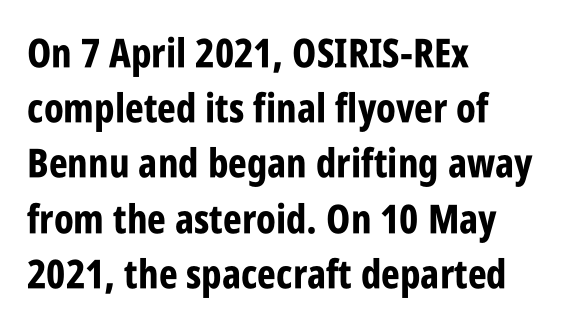
The image shows 40 px bold, condensed sans-serif type, upright; set left-aligned, normal line spacing (1.38x), normal letter spacing, not underlined; low stroke contrast and a large x-height.
